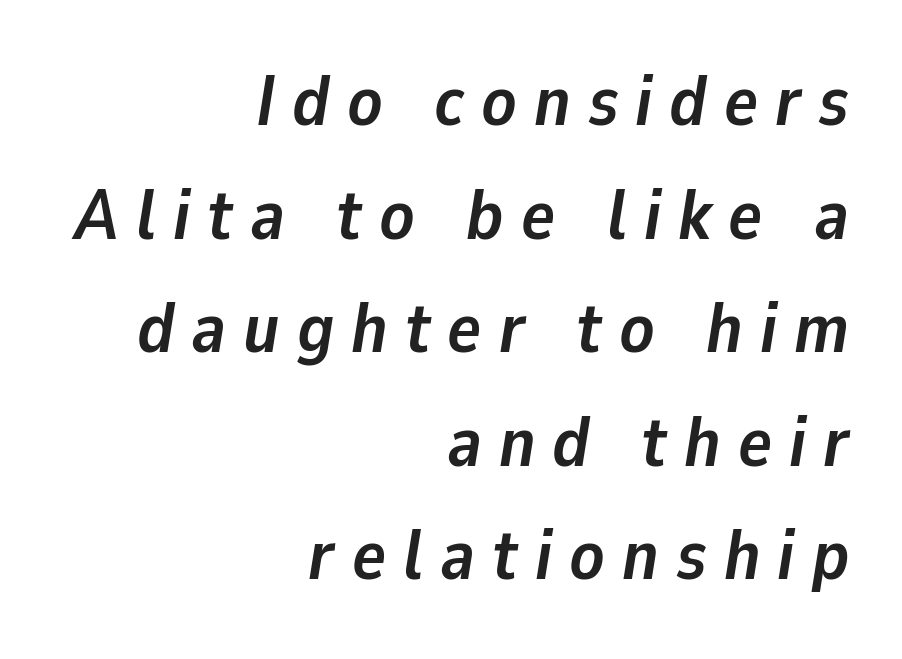
Q: Is the text bold? A: Yes.
Q: Is the text italic (slanted)? A: Yes, it leans right by about 9 degrees.
Q: Is the text underlined? A: No.
Q: How is the paragraph aligned? A: Right-aligned.
Q: Is the spacing between letters normal or unusually wide? A: Unusually wide.
Q: Is the spacing between lines tight, normal or loose? A: Normal.
Q: Width (condensed, normal, or wide)? A: Normal.
Q: Stroke contrast? A: Low.
Q: x-height? A: Medium.
Q: Monospaced? A: No.
